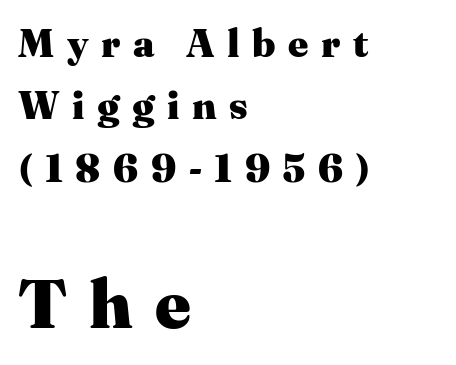
The image shows 69 px heavy serif type, upright; set left-aligned, normal line spacing (1.6x), unusually wide letter spacing (+0.32 em), not underlined; the second (bottom) block is 1.77x larger; medium stroke contrast and a medium x-height.
